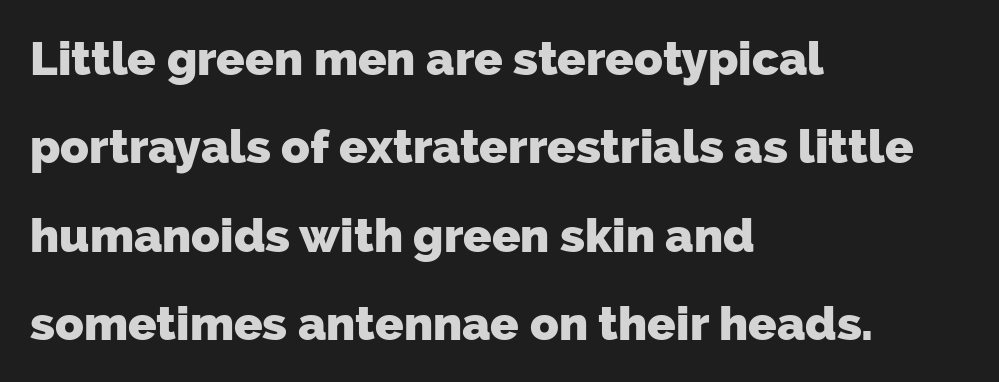
{"serif": "no", "bold": "yes", "weight": "heavy", "width": "normal", "stroke_contrast": "low", "x_height": "medium", "monospaced": "no", "underline": "no", "align": "left", "line_spacing_ratio": 1.88, "letter_spacing": "normal", "letter_spacing_em": 0.0, "glyph_px": 47}
